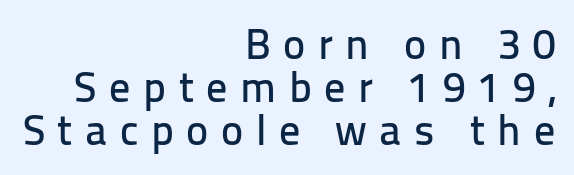
{"serif": "no", "italic": "no", "width": "normal", "stroke_contrast": "low", "x_height": "medium", "monospaced": "no", "underline": "no", "align": "right", "line_spacing": "tight", "line_spacing_ratio": 1.02, "letter_spacing": "wide", "letter_spacing_em": 0.3, "glyph_px": 42}
